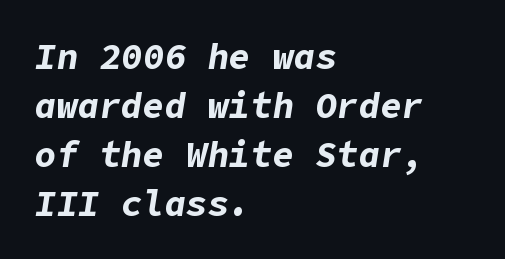
Glyph-to-glyph distance matches everyday printed text. A full-strength bold gives these letters their thick strokes. Characters are canted at an angle relative to the baseline's perpendicular. The text block is weighted toward the left margin, trailing off unevenly rightward. Glance below the letters and you will spot only blank space. The lines sit at an ordinary, default distance from one another.
